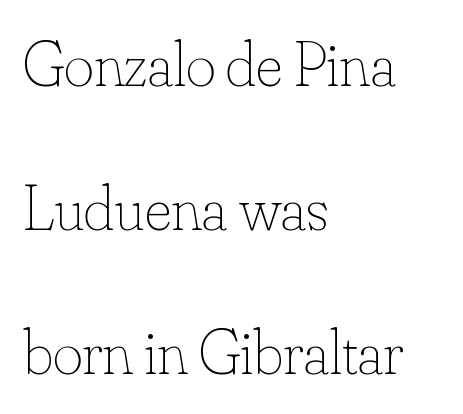
{"italic": "no", "bold": "no", "weight": "thin", "width": "normal", "stroke_contrast": "low", "x_height": "small", "monospaced": "no", "underline": "no", "align": "left", "line_spacing": "loose", "line_spacing_ratio": 2.25, "letter_spacing": "normal", "letter_spacing_em": 0.0, "glyph_px": 64}
